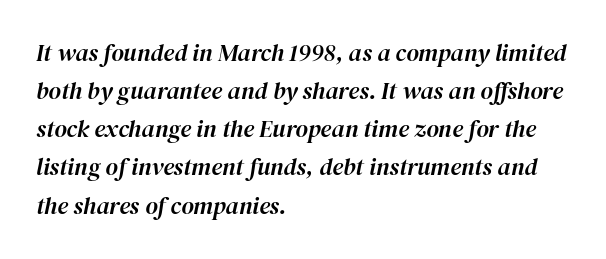
Underline: absent. Line beginnings align vertically; line endings do not. The face used here is rendered with its standard letterfit. This block has exactly the height ordinary leading produces. Is the type slanted? Yes — the strokes lean at a clear angle.
